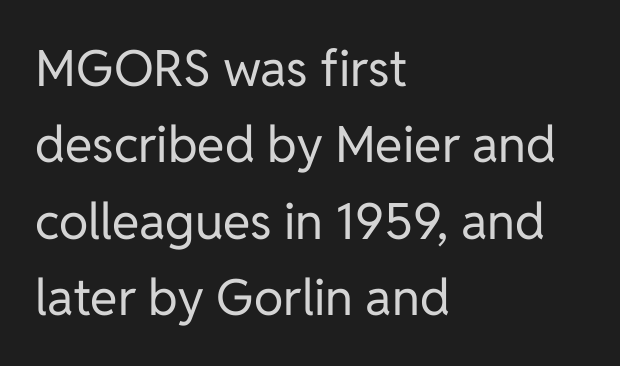
The image shows 50 px regular-weight sans-serif type, upright; set left-aligned, normal line spacing (1.53x), normal letter spacing, not underlined; low stroke contrast and a medium x-height.
